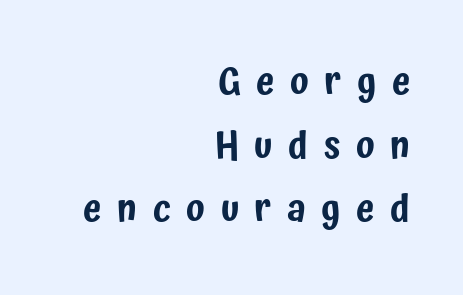
Q: Is the text italic (slanted)? A: No, it is upright.
Q: Is the typeface a serif or a sans-serif typeface? A: Sans-serif.
Q: Is the text underlined? A: No.
Q: How is the paragraph aligned? A: Right-aligned.
Q: Is the spacing between letters normal or unusually wide? A: Unusually wide.
Q: Width (condensed, normal, or wide)? A: Condensed.
Q: Stroke contrast? A: Low.
Q: x-height? A: Medium.
Q: Monospaced? A: No.
